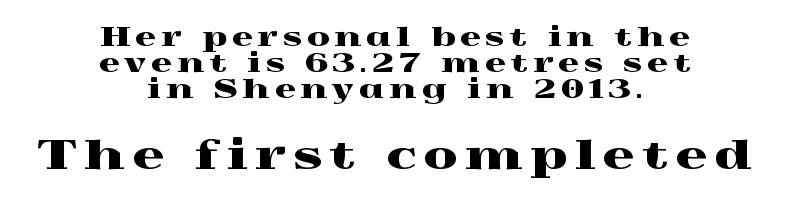
The image shows 39 px wide serif type, upright; set centered, tight line spacing (1.0x), unusually wide letter spacing (+0.2 em), not underlined; the second (bottom) block is 1.5x larger; a medium x-height.
